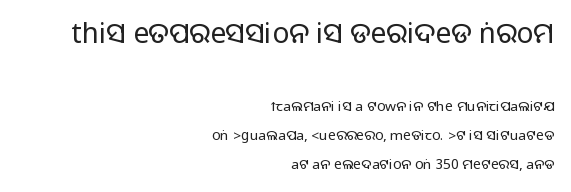
Q: Is the text italic (slanted)? A: No, it is upright.
Q: Is the typeface a serif or a sans-serif typeface? A: Sans-serif.
Q: Is the text underlined? A: No.
Q: How is the paragraph aligned? A: Right-aligned.
Q: Is the spacing between letters normal or unusually wide? A: Normal.
Q: Is the spacing between lines tight, normal or loose? A: Loose.
Q: Which block of text is set in a larger size, the first (top) or the second (bottom)? A: The first (top) one.
Q: Width (condensed, normal, or wide)? A: Normal.
Q: Stroke contrast? A: Medium.
Q: Monospaced? A: No.
